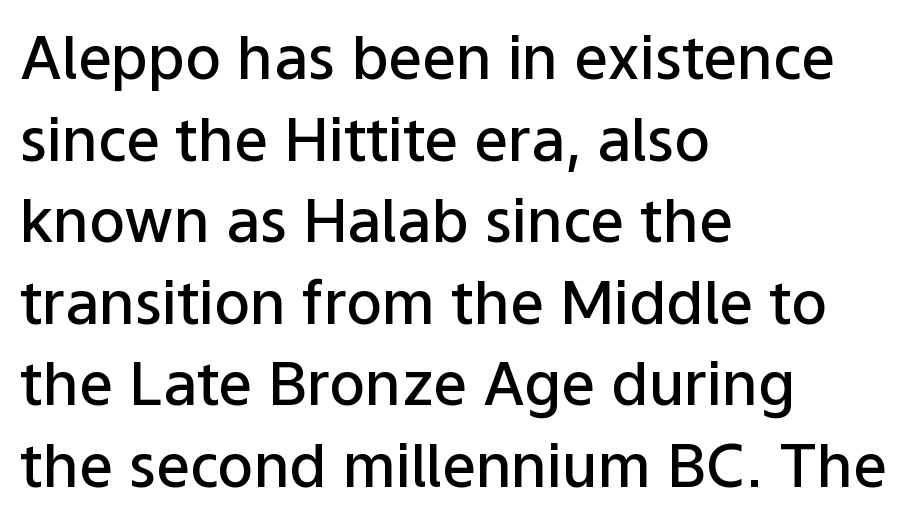
Q: Is the text bold? A: Semi-bold.
Q: Is the text italic (slanted)? A: No, it is upright.
Q: Is the typeface a serif or a sans-serif typeface? A: Sans-serif.
Q: Is the text underlined? A: No.
Q: How is the paragraph aligned? A: Left-aligned.
Q: Is the spacing between letters normal or unusually wide? A: Normal.
Q: Is the spacing between lines tight, normal or loose? A: Normal.
Q: Width (condensed, normal, or wide)? A: Normal.
Q: Stroke contrast? A: Low.
Q: x-height? A: Medium.
Q: Monospaced? A: No.
